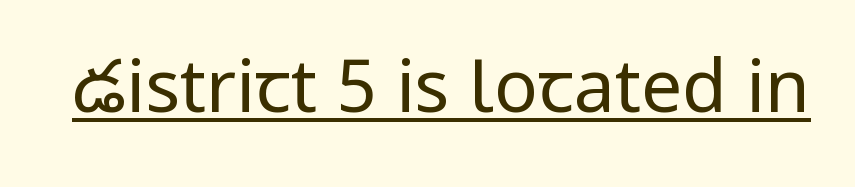
The image shows 73 px regular-weight, condensed sans-serif type, upright; set normal letter spacing, underlined; low stroke contrast and a large x-height.
